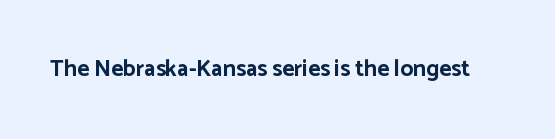
Notice how thick the strokes are: this is what a full bold looks like. In terms of letterspacing, this is plain default setting. The specimen omits any rule beneath the text block's lines. The lettering stays uniformly vertical, giving the passage a roman look.
